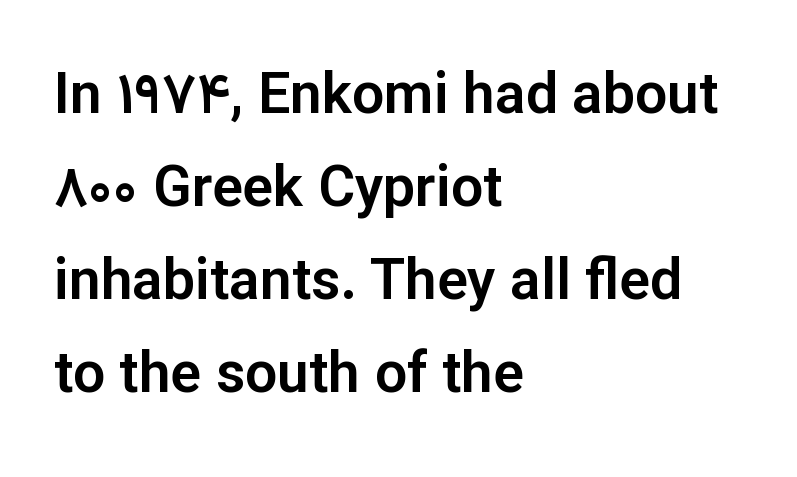
Character widths vary here, with narrow letters taking less room than wide ones. Whoever set this chose a conventional vertical rhythm. Examine the stroke ends and you'll find no serifs. This sample is left-justified, so line endings fall wherever the words run out.
